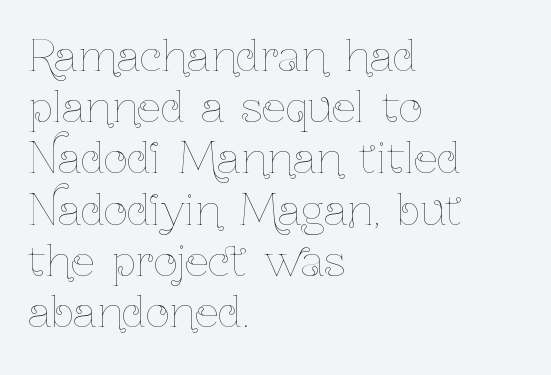
{"italic": "no", "bold": "no", "weight": "thin", "width": "condensed", "stroke_contrast": "low", "x_height": "medium", "monospaced": "no", "underline": "no", "align": "left", "line_spacing_ratio": 1.22, "letter_spacing": "normal", "letter_spacing_em": 0.0, "glyph_px": 42}
